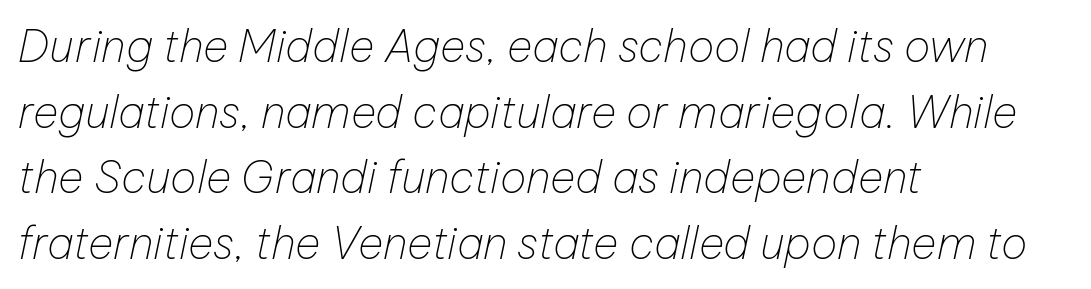
{"italic": "yes", "lean": "right", "slant_degrees": 12, "bold": "no", "weight": "thin", "width": "normal", "stroke_contrast": "low", "x_height": "medium", "monospaced": "no", "underline": "no", "align": "left", "line_spacing": "normal", "line_spacing_ratio": 1.49, "letter_spacing": "normal", "letter_spacing_em": 0.0, "glyph_px": 44}
